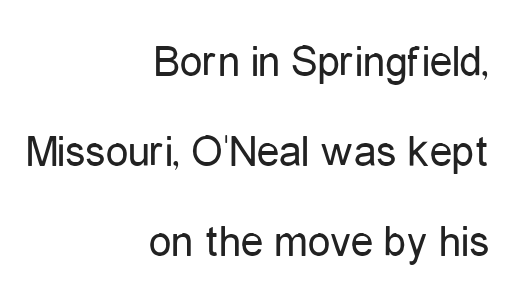
{"serif": "no", "italic": "no", "bold": "no", "weight": "regular", "width": "condensed", "stroke_contrast": "low", "x_height": "medium", "monospaced": "no", "underline": "no", "align": "right", "line_spacing": "loose", "line_spacing_ratio": 2.0, "letter_spacing": "normal", "letter_spacing_em": 0.0, "glyph_px": 45}
